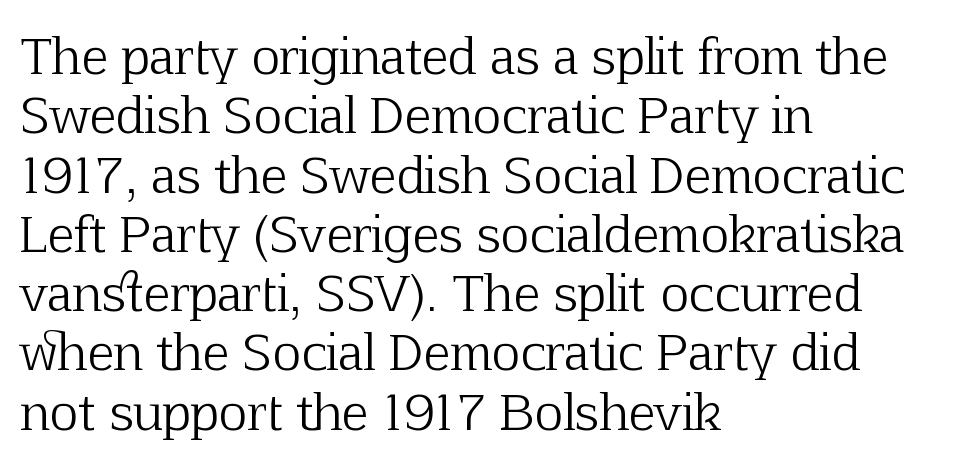
Q: Is the text bold? A: No.
Q: Is the text italic (slanted)? A: No, it is upright.
Q: Is the typeface a serif or a sans-serif typeface? A: Serif.
Q: Is the text underlined? A: No.
Q: How is the paragraph aligned? A: Left-aligned.
Q: Is the spacing between letters normal or unusually wide? A: Normal.
Q: Width (condensed, normal, or wide)? A: Normal.
Q: Stroke contrast? A: Low.
Q: x-height? A: Medium.
Q: Monospaced? A: No.
